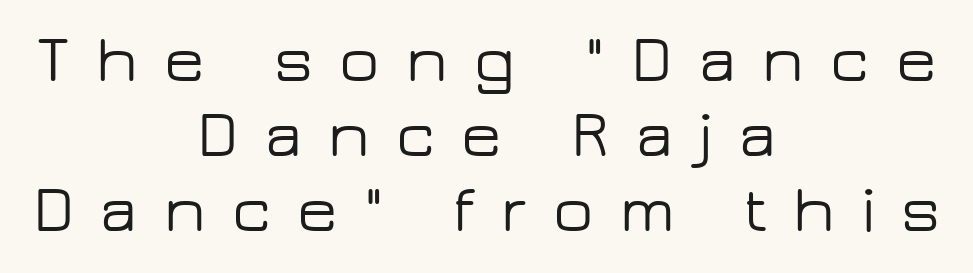
Q: Is the text italic (slanted)? A: No, it is upright.
Q: Is the typeface a serif or a sans-serif typeface? A: Sans-serif.
Q: Is the text underlined? A: No.
Q: How is the paragraph aligned? A: Centered.
Q: Is the spacing between letters normal or unusually wide? A: Unusually wide.
Q: Is the spacing between lines tight, normal or loose? A: Tight.
Q: Width (condensed, normal, or wide)? A: Wide.
Q: Stroke contrast? A: Low.
Q: x-height? A: Medium.
Q: Monospaced? A: No.
